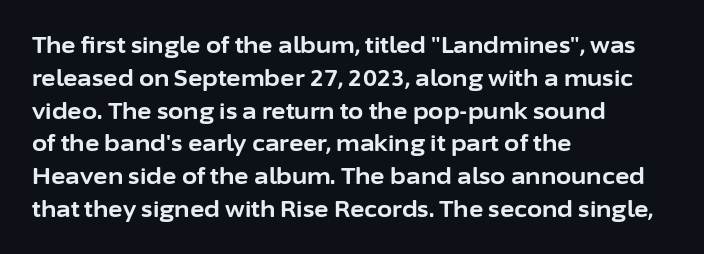
The image shows 22 px bold type, upright; set left-aligned, normal line spacing (1.49x), normal letter spacing, not underlined.
